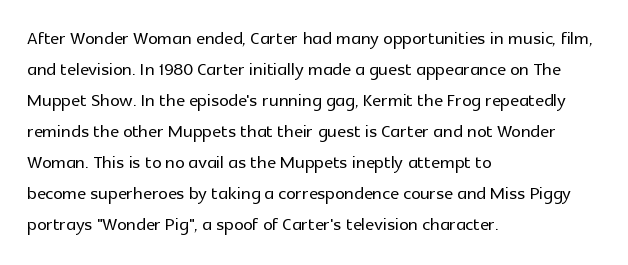
{"italic": "no", "underline": "no", "align": "left", "line_spacing": "normal", "line_spacing_ratio": 1.29, "letter_spacing": "normal", "letter_spacing_em": 0.0, "glyph_px": 24}
